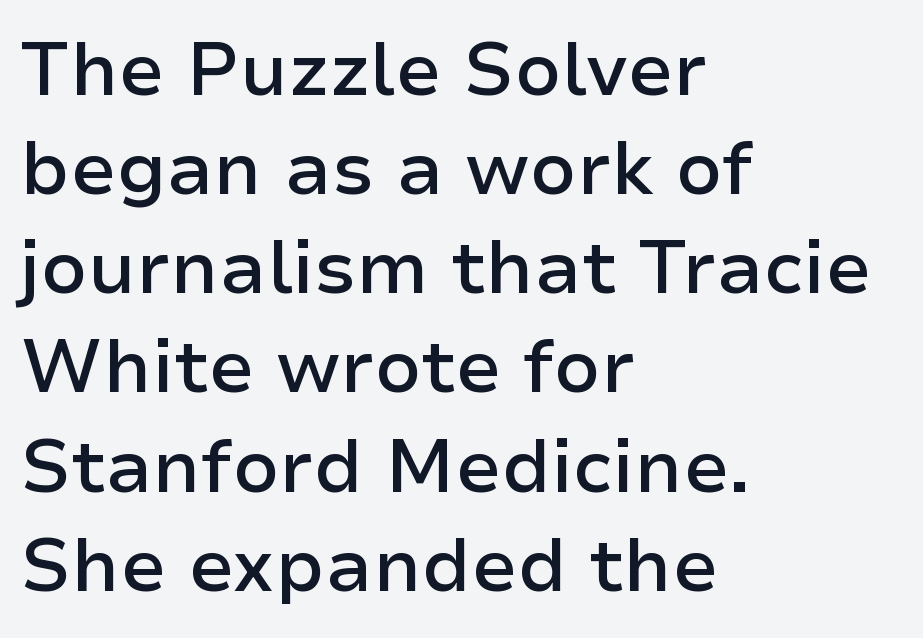
Check where the strokes stop: nothing finishes them off — pure sans. These lines sit exactly where default settings would place them. Notice how the passage keeps a crisp vertical edge on the left only. These lines are rendered in a variable-pitch font. A roman cut, with each character standing at attention. Between one letter and the next there's only the usual sliver of space.
